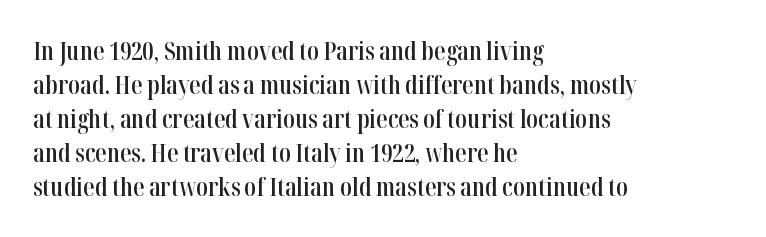
Do the letters lean? They stand straight. Set as a demibold, roughly 600 on the weight scale. Interline gaps are of average width in this sample. Has an underline been added? It has not. In CSS terms this would be text-align: left. The passage shown has conventional tracking throughout.
